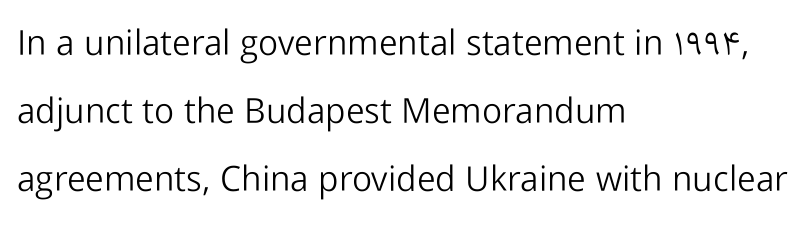
The image shows 35 px light sans-serif type, upright; set left-aligned, loose line spacing (1.94x), normal letter spacing, not underlined; low stroke contrast and a medium x-height.
